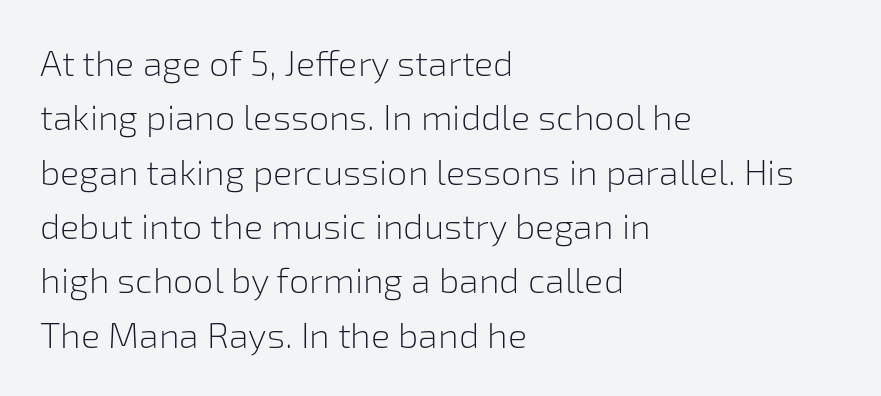
The image shows 36 px light sans-serif type, upright; set left-aligned, normal line spacing (1.51x), normal letter spacing, not underlined; low stroke contrast and a medium x-height.
